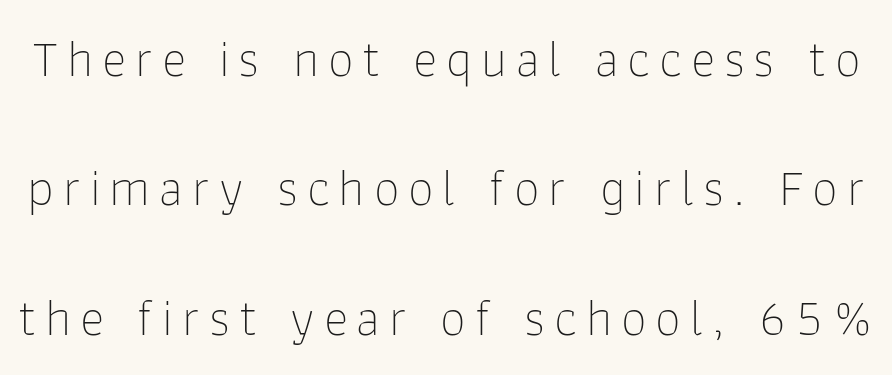
{"serif": "no", "italic": "no", "bold": "no", "weight": "thin", "width": "normal", "stroke_contrast": "low", "x_height": "medium", "monospaced": "no", "underline": "no", "line_spacing": "loose", "line_spacing_ratio": 2.49, "glyph_px": 52}
